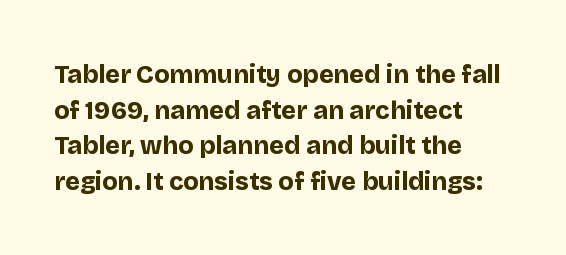
This rendering leaves character spacing at its baseline value. Any mark beneath the type? The region is blank. This is roman type, the default non-slanted kind. Pretty heavy lettering here — definitely bold. Notice how descenders clear the ascenders below comfortably — that's standard leading. All the whitespace from short lines collects on the right.
